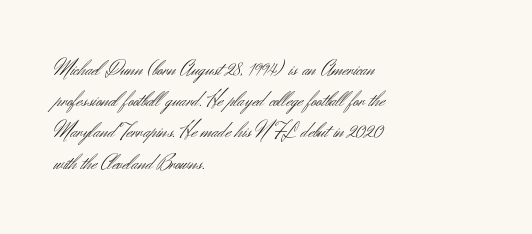
{"bold": "no", "underline": "no", "align": "left", "line_spacing": "normal", "line_spacing_ratio": 1.42, "letter_spacing": "normal", "letter_spacing_em": 0.0, "glyph_px": 22}
